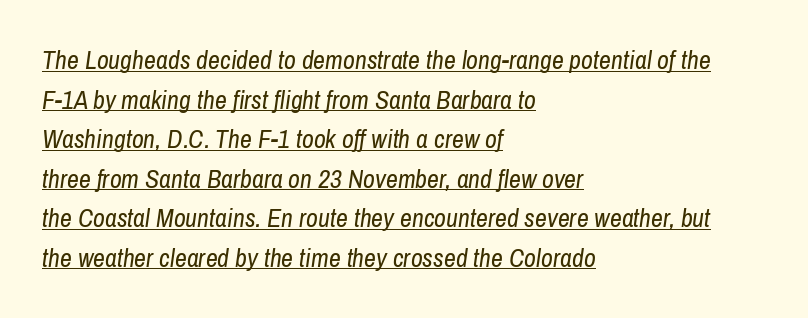
{"italic": "yes", "lean": "right", "slant_degrees": 8, "bold": "no", "underline": "yes", "align": "left", "line_spacing": "normal", "line_spacing_ratio": 1.52, "letter_spacing": "normal", "letter_spacing_em": 0.0, "glyph_px": 26}
